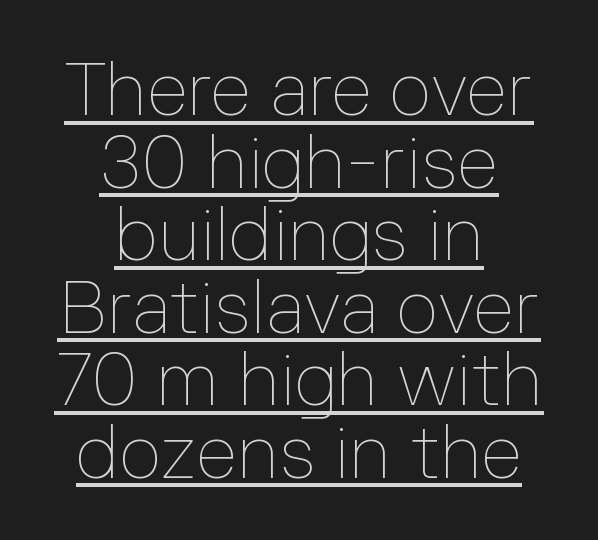
The rag falls on both sides of this text block equally. The sample's only ornament is a line tracing under the words. The letterforms sit at book weight or below. The face used here is proportionally spaced, like ordinary book or web type. The specimen reads as upright at a glance. Honestly, the rows look squashed on top of each other.
